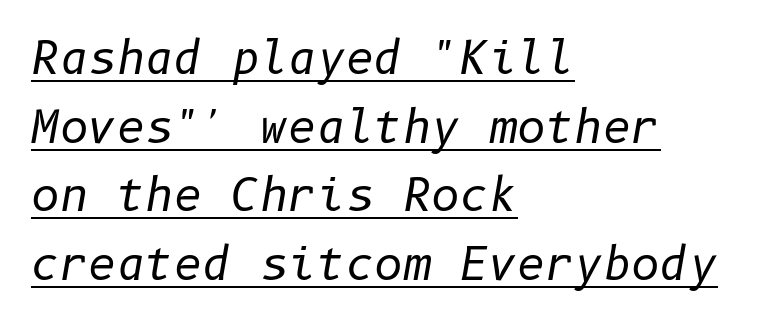
{"italic": "yes", "lean": "right", "slant_degrees": 10, "bold": "no", "weight": "regular", "width": "normal", "stroke_contrast": "low", "x_height": "medium", "underline": "yes", "align": "left", "line_spacing": "normal", "line_spacing_ratio": 1.56, "letter_spacing": "normal", "letter_spacing_em": 0.0, "glyph_px": 44}
